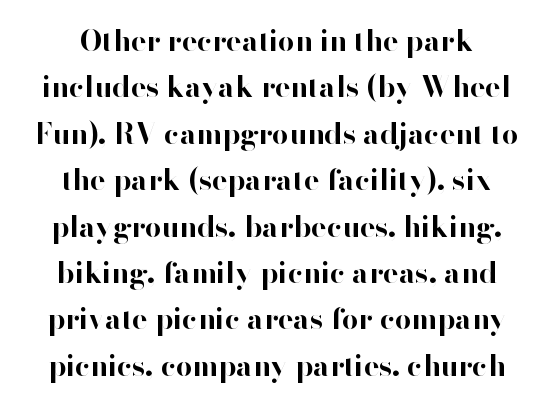
The face used here is a sans, in the tradition of grotesques and geometrics. A typesetter would call this proportional, since set widths differ per character. Is there much room between lines? A standard amount, neither cramped nor airy. The strip under each line holds only bare page. The strokes are fattened all the way to bold.
